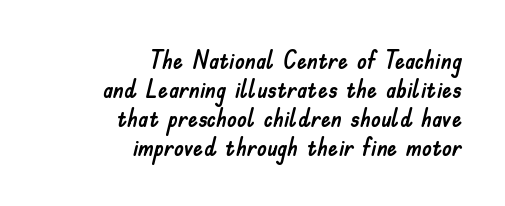
Layout note: lines flush right. Letter spacing: default. The space beneath each line is pristine and unruled.
